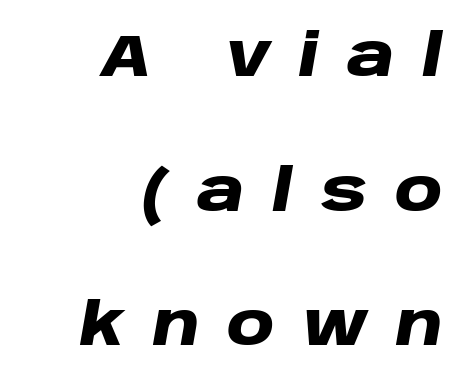
The image shows 58 px heavy, wide type, italic (leaning right); set right-aligned, loose line spacing (2.32x), unusually wide letter spacing (+0.48 em), not underlined; low stroke contrast and a large x-height.
